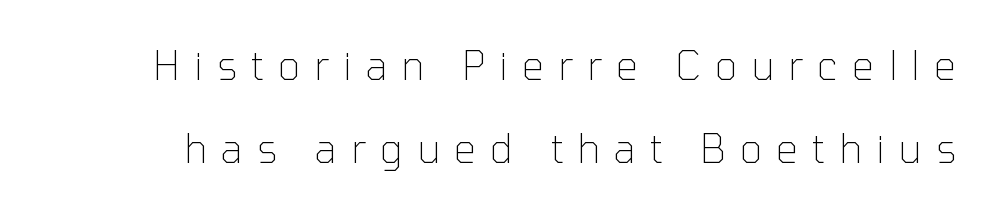
{"serif": "no", "italic": "no", "bold": "no", "weight": "thin", "width": "normal", "stroke_contrast": "low", "x_height": "medium", "monospaced": "no", "underline": "no", "line_spacing": "loose", "line_spacing_ratio": 2.12, "letter_spacing": "wide", "letter_spacing_em": 0.36, "glyph_px": 39}
